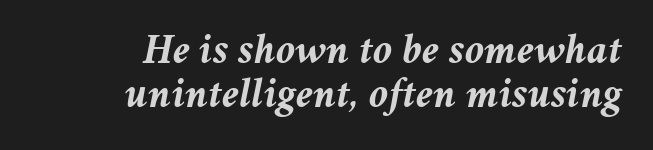
Think of a printed novel: that variable character pitch is what you see here. The lines in this sample share a right terminus and differ only in where they begin. No extra tracking has been applied to these lines. Does the leading feel generous? Not at all — it's pinched.
